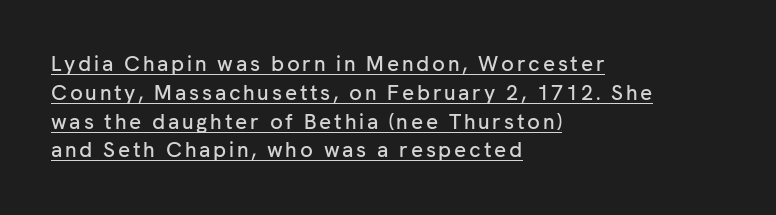
The image shows 21 px text type, upright; set left-aligned, normal line spacing (1.37x), underlined.
